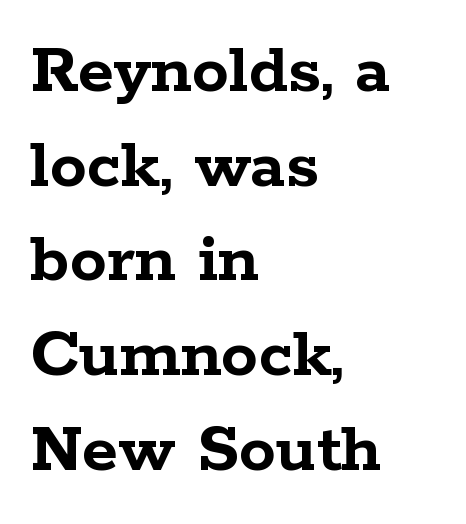
The image shows 74 px semibold, wide serif type, upright; set left-aligned, normal line spacing (1.28x), normal letter spacing, not underlined; low stroke contrast and a medium x-height.
